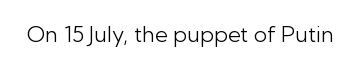
Q: Is the text bold? A: No.
Q: Is the text italic (slanted)? A: No, it is upright.
Q: Is the text underlined? A: No.
Q: Is the spacing between letters normal or unusually wide? A: Normal.
